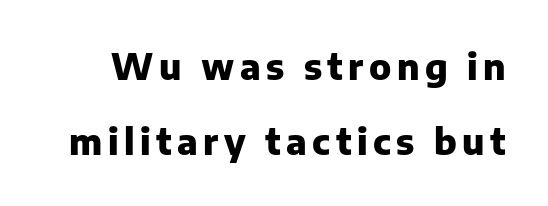
The image shows 36 px heavy sans-serif type, upright; set loose line spacing (2.09x), not underlined; low stroke contrast and a medium x-height.
